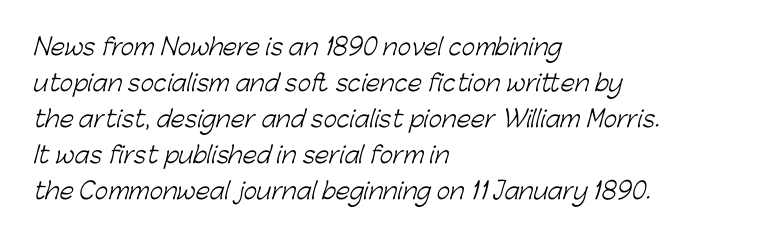
The image shows 23 px text type; set left-aligned, normal line spacing (1.57x), normal letter spacing, not underlined.
